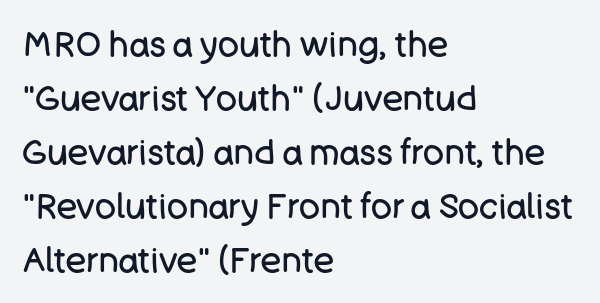
Decoration check: the copy has no underline. Glyph-to-glyph distance matches everyday printed text. Is there any slant? The stems are plumb. The cut favours lightness, reaching ordinary text weight at its darkest. Does the copy run flush right? No — it runs flush left.
